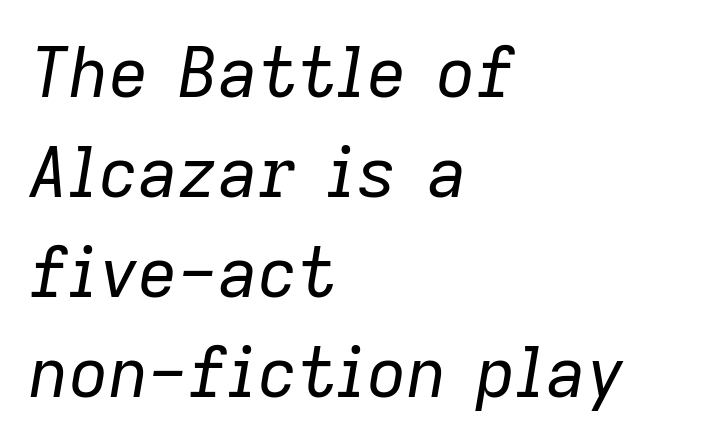
The image shows 69 px regular-weight type, italic (leaning right); set left-aligned, normal line spacing (1.45x), normal letter spacing, not underlined; low stroke contrast and a medium x-height.
